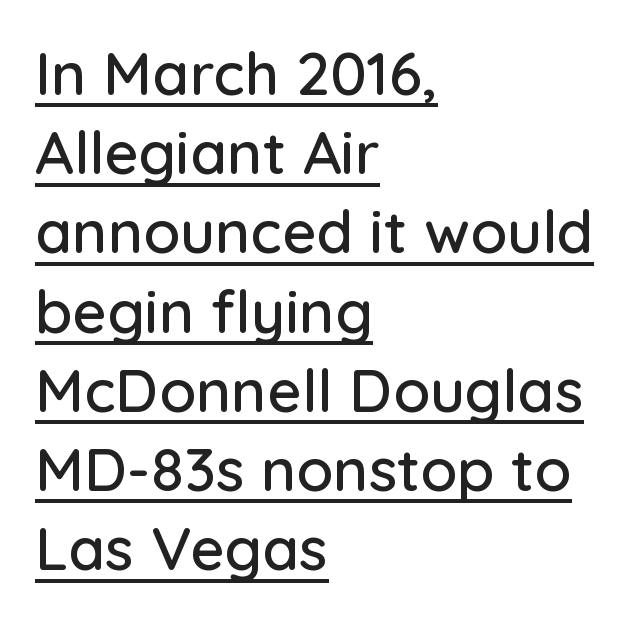
The image shows 60 px sans-serif type, upright; set left-aligned, normal line spacing (1.32x), normal letter spacing, underlined; low stroke contrast and a medium x-height.
